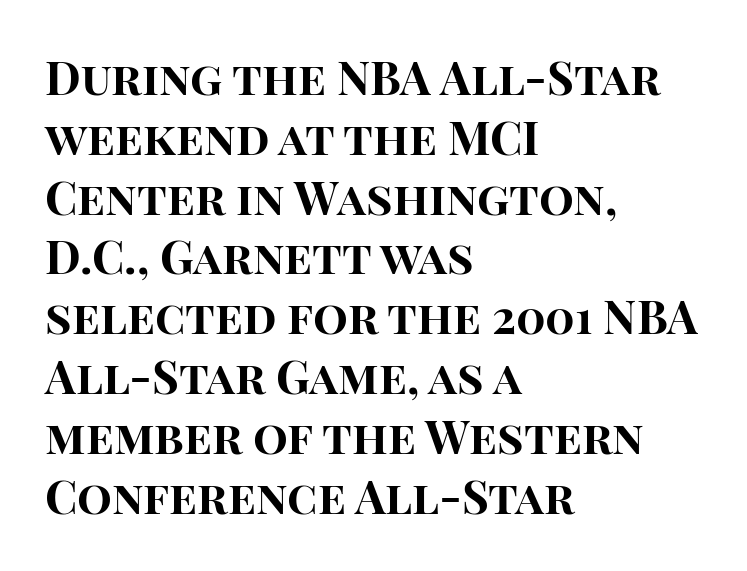
{"serif": "no", "italic": "no", "bold": "yes", "weight": "bold", "width": "normal", "stroke_contrast": "high", "x_height": "large", "monospaced": "no", "underline": "no", "align": "left", "line_spacing": "normal", "line_spacing_ratio": 1.3, "letter_spacing": "normal", "letter_spacing_em": 0.0, "glyph_px": 46}
